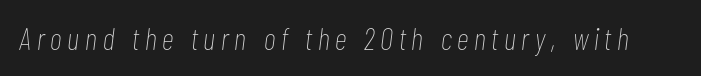
{"italic": "yes", "lean": "right", "slant_degrees": 7, "bold": "no", "weight": "thin", "width": "condensed", "stroke_contrast": "low", "x_height": "medium", "monospaced": "no", "underline": "no", "glyph_px": 31}
